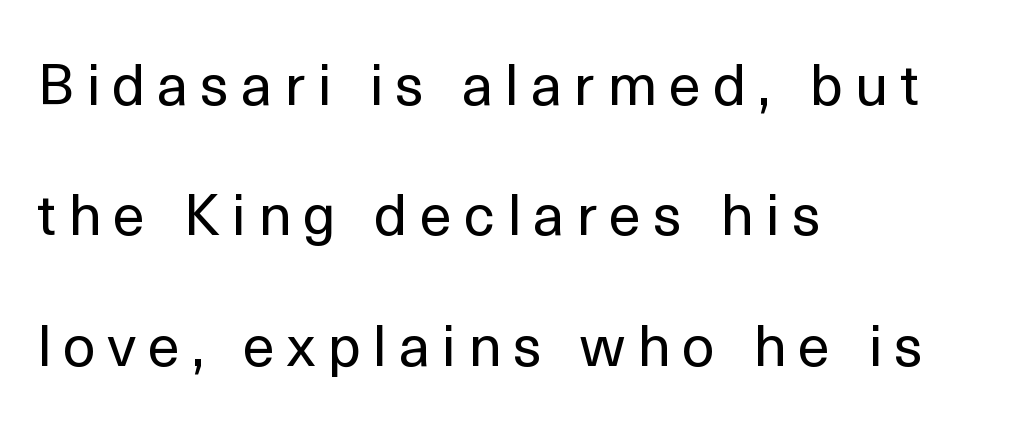
The image shows 58 px regular-weight sans-serif type, upright; set left-aligned, loose line spacing (2.25x), unusually wide letter spacing (+0.21 em), not underlined; a medium x-height.
